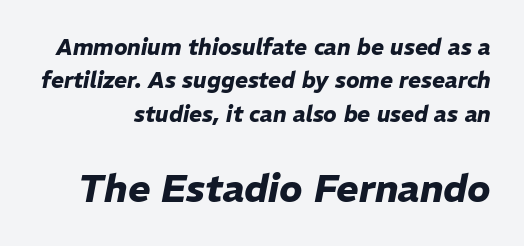
Weight: bold. Notice how the stems are inclined rather than vertical — that's the hallmark of italics. The passage shown is not underscored anywhere. Reading down the column, the eye jumps a familiar distance to each next line.
